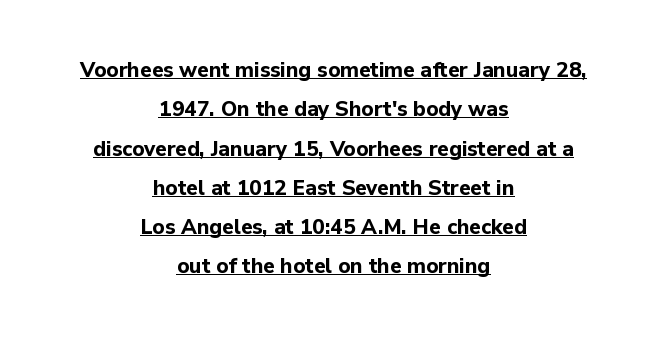
Q: Is the text bold? A: Yes.
Q: Is the text italic (slanted)? A: No, it is upright.
Q: Is the text underlined? A: Yes.
Q: How is the paragraph aligned? A: Centered.
Q: Is the spacing between letters normal or unusually wide? A: Normal.
